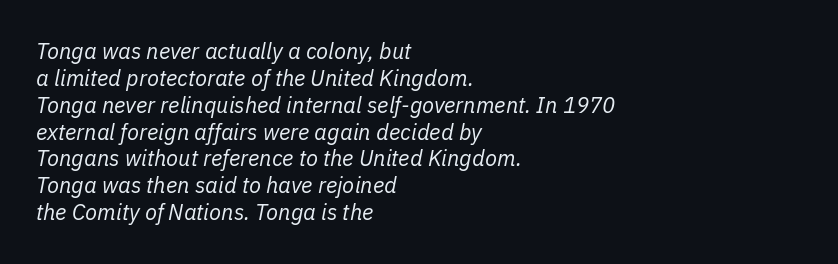
Heaviness? Minimal to ordinary, like unemphasized prose. Leftover space on each line is placed entirely after the last word. The string is rendered with underlining switched off. It's the slanting kind of type. Default kerning and tracking; the words read as compact shapes.
